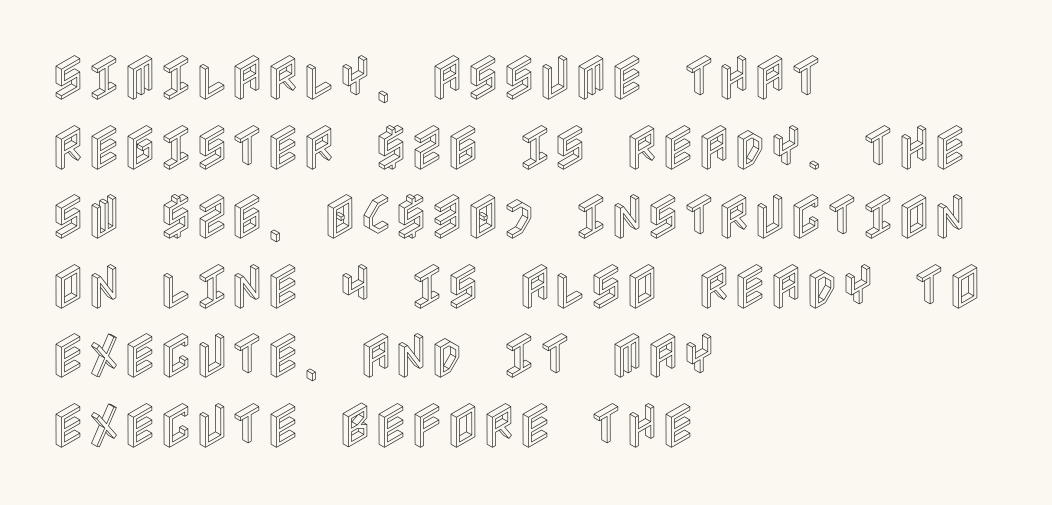
Is the letter spacing exaggerated? No — it looks like the ordinary default. The block of text has a typical density, with ordinary space between rows. Underlining? Definitely not there. The compositor pushed each line to the left boundary. The type sits square on the baseline with zero lean.
